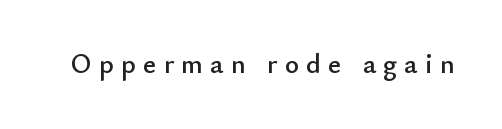
No word sits above an underline. Inter-character spacing is expanded well beyond the font's built-in metrics. Does the lettering tilt? It doesn't — this is upright.
